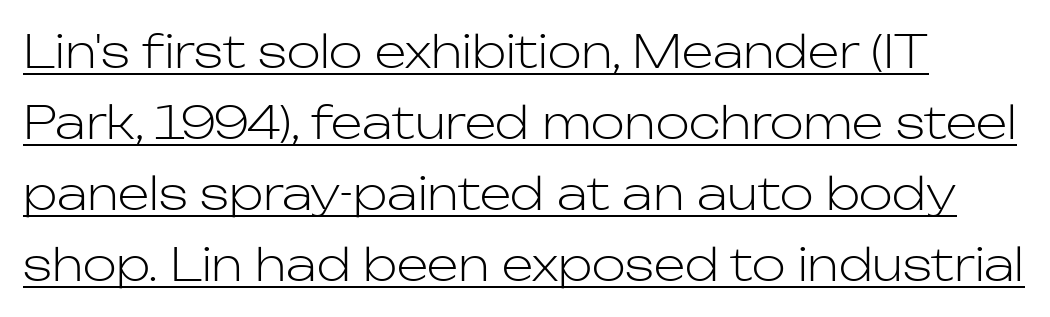
{"serif": "no", "italic": "no", "bold": "no", "weight": "light", "width": "normal", "stroke_contrast": "low", "x_height": "medium", "monospaced": "no", "underline": "yes", "line_spacing": "normal", "line_spacing_ratio": 1.58, "letter_spacing": "normal", "letter_spacing_em": 0.0, "glyph_px": 45}
